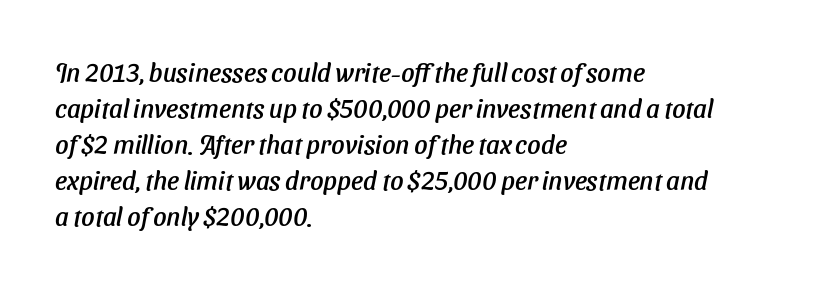
{"underline": "no", "align": "left", "line_spacing": "normal", "line_spacing_ratio": 1.38, "letter_spacing": "normal", "letter_spacing_em": 0.0, "glyph_px": 26}
